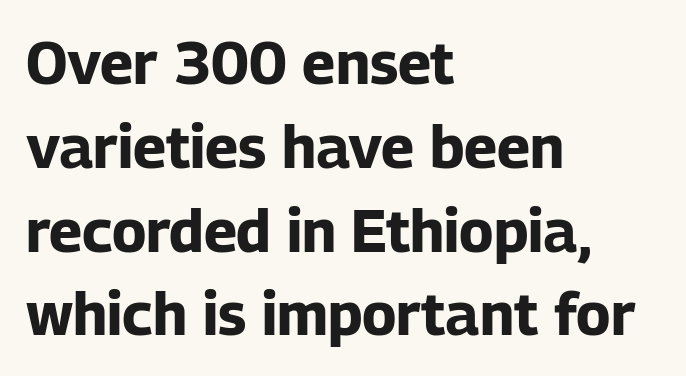
{"serif": "no", "italic": "no", "bold": "yes", "weight": "bold", "width": "normal", "stroke_contrast": "low", "x_height": "medium", "monospaced": "no", "underline": "no", "align": "left", "line_spacing": "normal", "line_spacing_ratio": 1.42, "letter_spacing": "normal", "letter_spacing_em": 0.0, "glyph_px": 59}
